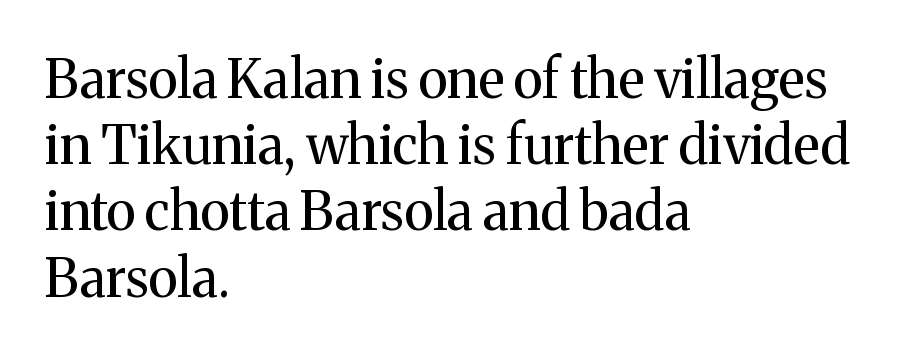
Summary of weight: not heavy and not bold. Inter-character spacing is left at the font's built-in metrics. Serif or sans? Serif — the stroke terminals have little feet. Horizontally, the lines are justified to the leading edge only.
